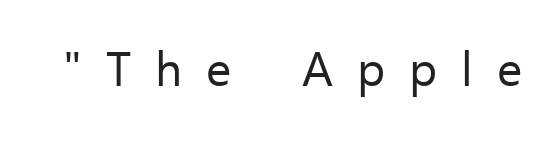
{"serif": "no", "italic": "no", "bold": "no", "weight": "regular", "width": "normal", "stroke_contrast": "low", "x_height": "medium", "monospaced": "no", "underline": "no", "letter_spacing": "wide", "letter_spacing_em": 0.5, "glyph_px": 48}
